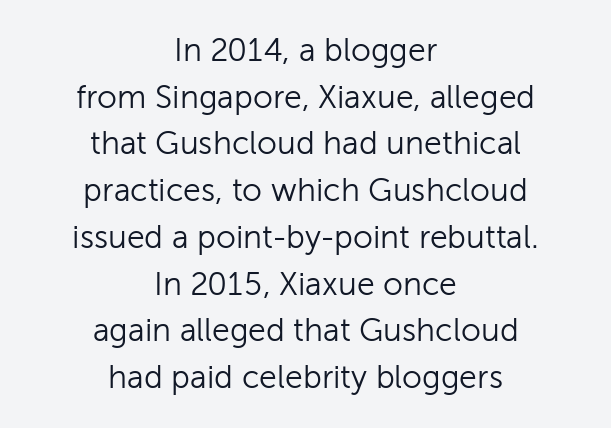
The image shows 32 px light sans-serif type, upright; set centered, normal line spacing (1.46x), normal letter spacing, not underlined; low stroke contrast and a medium x-height.
